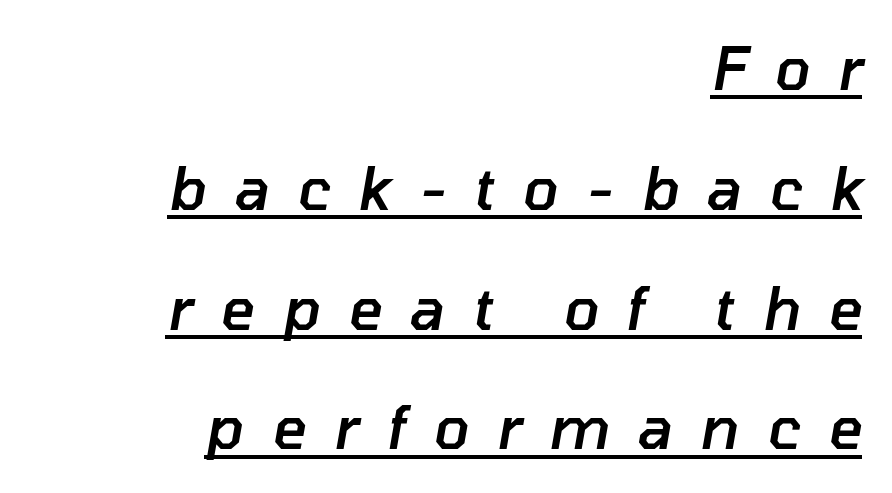
Q: Is the text bold? A: Semi-bold.
Q: Is the text italic (slanted)? A: Yes, it leans right by about 10 degrees.
Q: Is the text underlined? A: Yes.
Q: How is the paragraph aligned? A: Right-aligned.
Q: Is the spacing between letters normal or unusually wide? A: Unusually wide.
Q: Is the spacing between lines tight, normal or loose? A: Loose.
Q: Width (condensed, normal, or wide)? A: Normal.
Q: Stroke contrast? A: Low.
Q: x-height? A: Medium.
Q: Monospaced? A: No.
